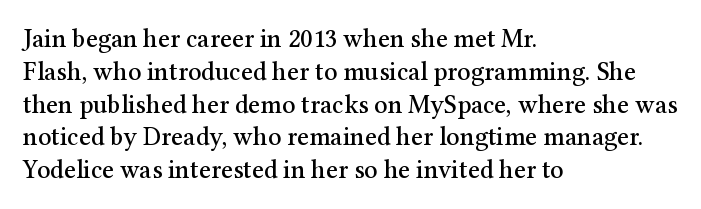
The image shows 26 px text type, upright; set left-aligned, normal line spacing (1.26x), normal letter spacing, not underlined.
